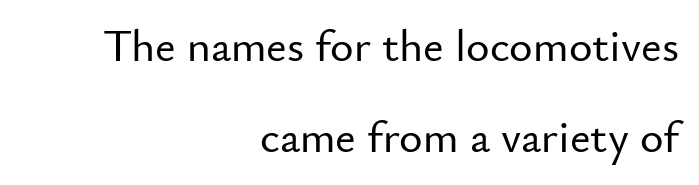
{"serif": "no", "italic": "no", "width": "normal", "stroke_contrast": "low", "x_height": "small", "monospaced": "no", "underline": "no", "align": "right", "line_spacing": "loose", "line_spacing_ratio": 2.02, "letter_spacing": "normal", "letter_spacing_em": 0.0, "glyph_px": 45}
